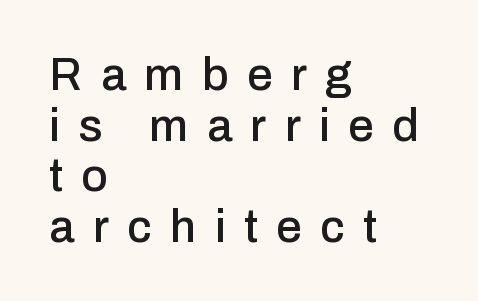
The image shows 46 px sans-serif type, upright; set left-aligned, tight line spacing (1.1x), unusually wide letter spacing (+0.4 em), not underlined; low stroke contrast and a medium x-height.
